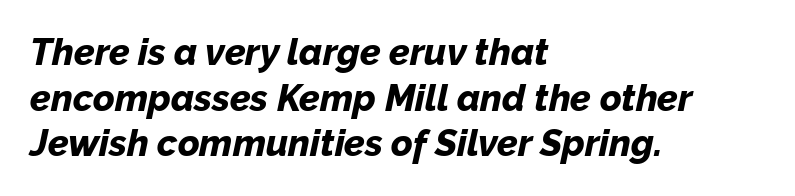
Words float on clear page, feet unadorned. The typesetter chose a ragged-right arrangement here. The passage shown leans; its letterforms are oblique. This sample has the flowing, uneven cadence of proportional lettering.
